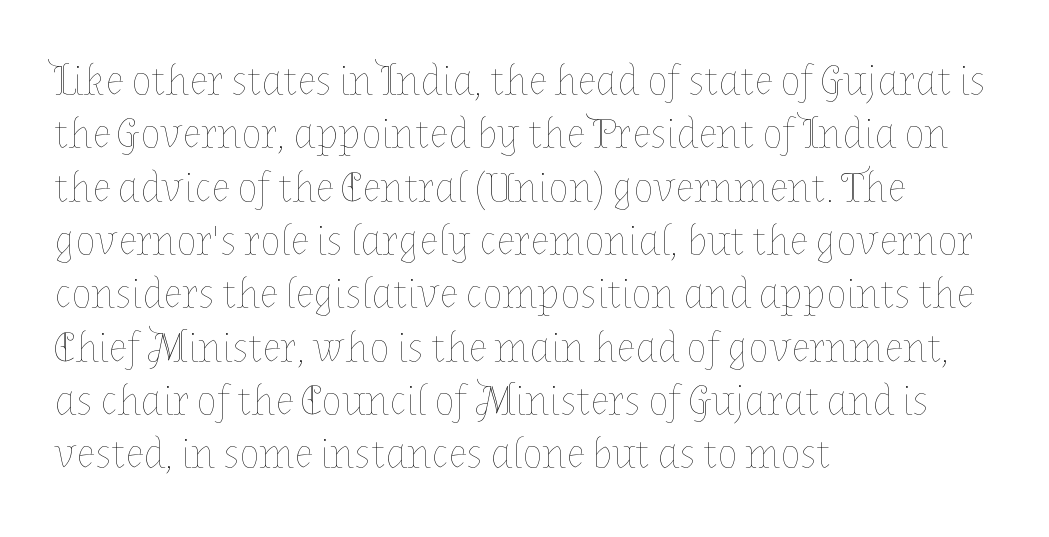
Q: Is the text bold? A: No.
Q: Is the text italic (slanted)? A: No, it is upright.
Q: Is the text underlined? A: No.
Q: How is the paragraph aligned? A: Left-aligned.
Q: Is the spacing between letters normal or unusually wide? A: Normal.
Q: Is the spacing between lines tight, normal or loose? A: Normal.
Q: Width (condensed, normal, or wide)? A: Normal.
Q: Stroke contrast? A: Low.
Q: x-height? A: Medium.
Q: Monospaced? A: No.
